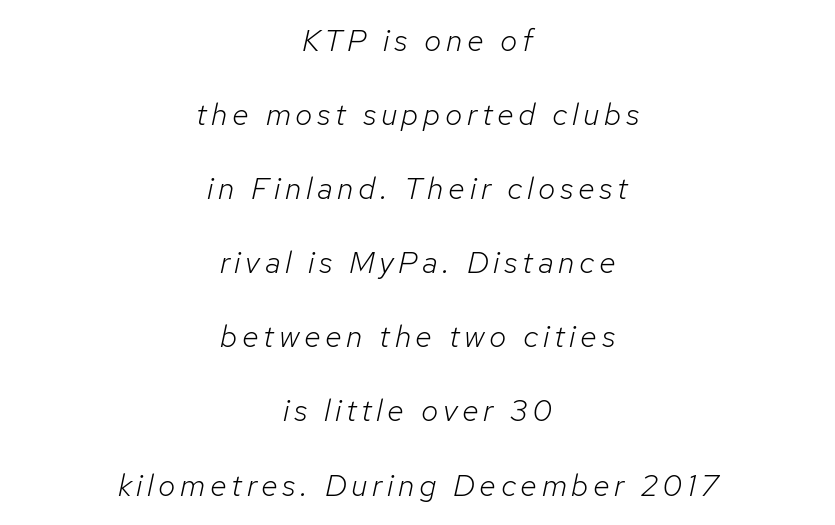
{"italic": "yes", "lean": "right", "slant_degrees": 12, "bold": "no", "weight": "light", "width": "normal", "stroke_contrast": "low", "x_height": "medium", "monospaced": "no", "underline": "no", "align": "center", "line_spacing": "loose", "line_spacing_ratio": 2.39, "glyph_px": 31}
